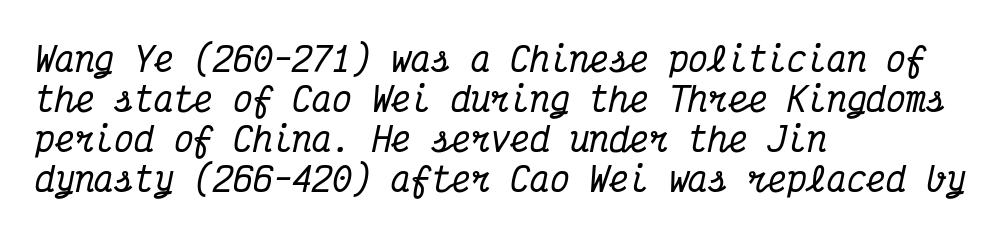
The image shows 33 px condensed serif type, italic (leaning right), monospaced; set left-aligned, line spacing 1.21x, normal letter spacing, not underlined; medium stroke contrast and a medium x-height.
